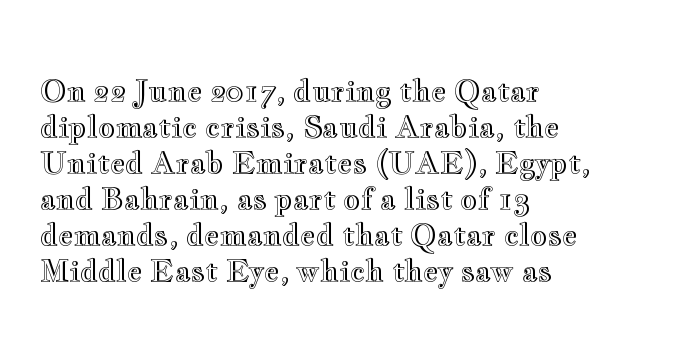
The image shows 29 px wide type, upright; set left-aligned, line spacing 1.24x, normal letter spacing, not underlined; a small x-height.
